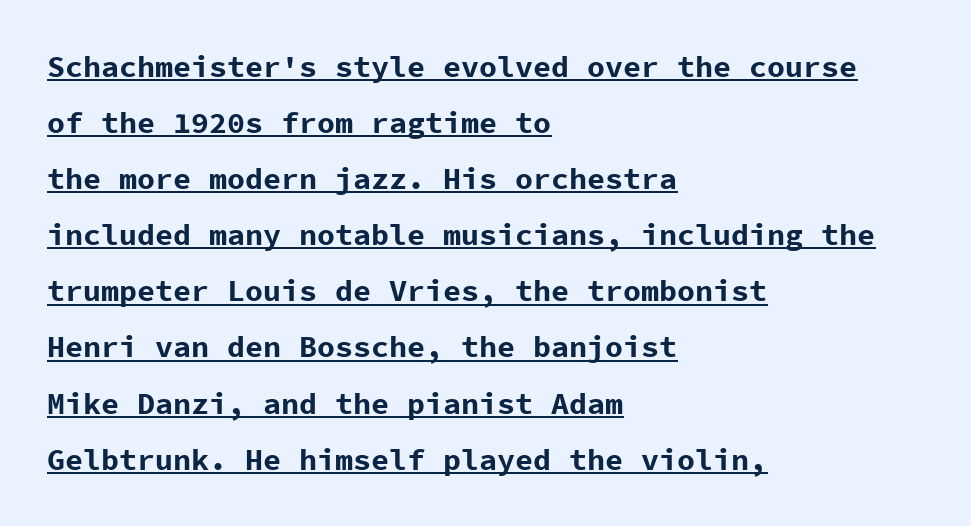
Q: Is the text bold? A: Yes.
Q: Is the text italic (slanted)? A: No, it is upright.
Q: Is the typeface a serif or a sans-serif typeface? A: Sans-serif.
Q: Is the text underlined? A: Yes.
Q: How is the paragraph aligned? A: Left-aligned.
Q: Is the spacing between letters normal or unusually wide? A: Normal.
Q: Width (condensed, normal, or wide)? A: Normal.
Q: Stroke contrast? A: Low.
Q: x-height? A: Medium.
Q: Monospaced? A: Yes.
